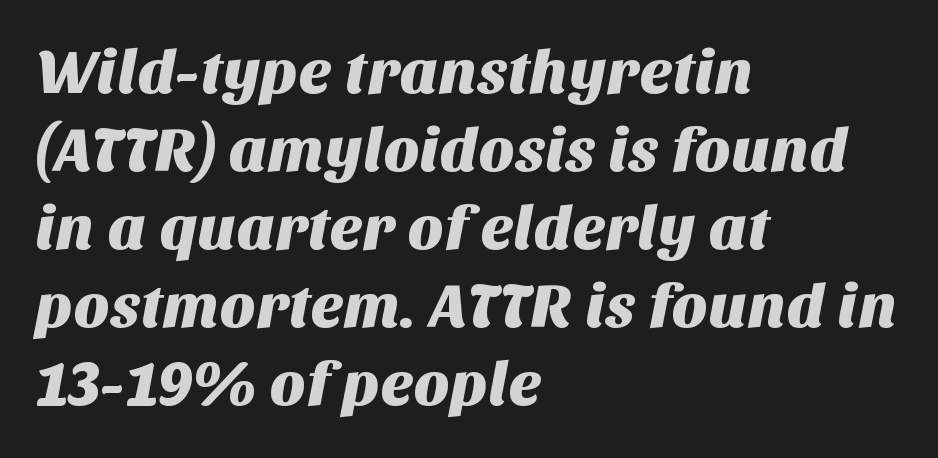
{"serif": "no", "width": "normal", "stroke_contrast": "medium", "x_height": "large", "monospaced": "no", "underline": "no", "align": "left", "line_spacing": "normal", "line_spacing_ratio": 1.26, "letter_spacing": "normal", "letter_spacing_em": 0.0, "glyph_px": 62}
